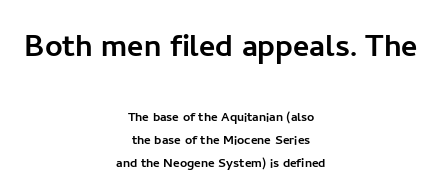
{"serif": "no", "italic": "no", "width": "normal", "stroke_contrast": "low", "x_height": "medium", "monospaced": "no", "underline": "no", "align": "center", "line_spacing": "normal", "line_spacing_ratio": 1.45, "letter_spacing": "normal", "letter_spacing_em": 0.0, "larger_block": "first", "size_ratio": 2.44, "glyph_px": 39}
